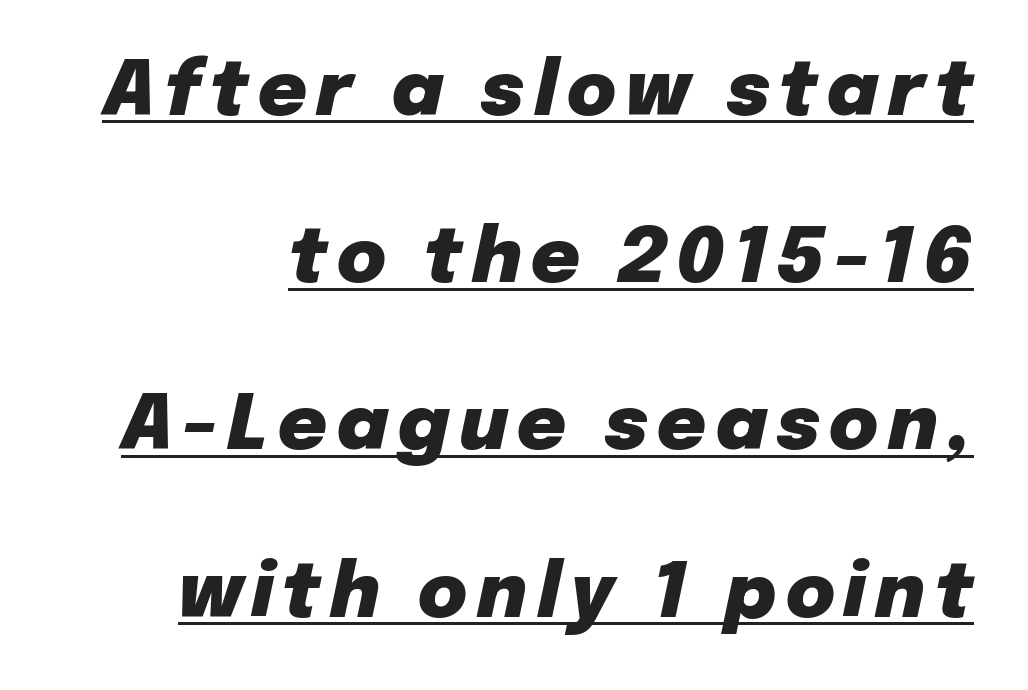
Think of a printed novel: that variable character pitch is what you see here. Bold? Absolutely — the strokes are thick and heavy. The passage shown is underscored from start to finish. An italicized treatment has been applied to the whole sample.
